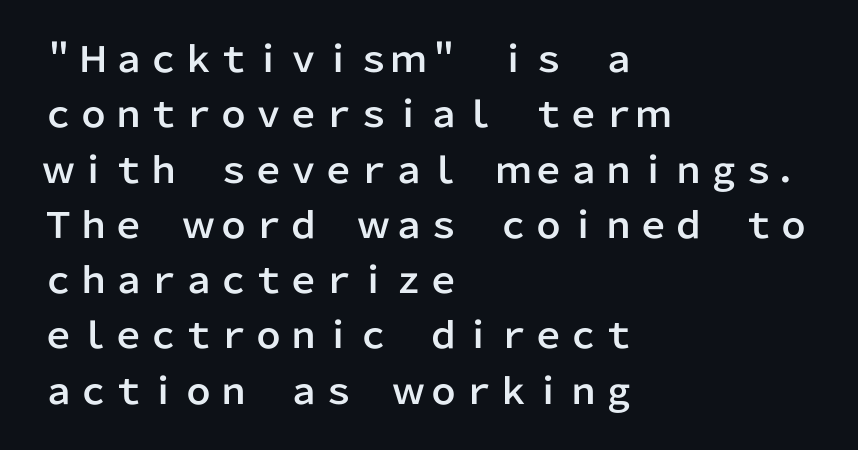
Posture: straight, roman, zero tilt. Stroke terminals: plain, sans-serif. Leading: standard. The rendering uses natural spacing where letterforms have individual widths. Is the letter spacing exaggerated? No — it looks like the ordinary default. The rag falls on the right side of this text block.
